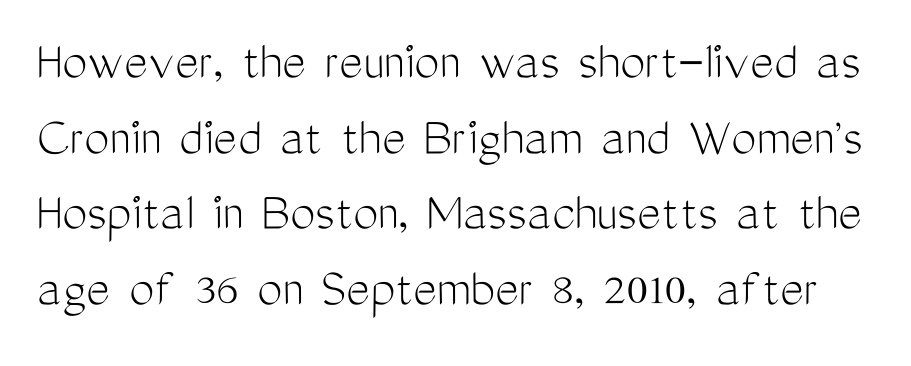
Q: Is the text bold? A: No.
Q: Is the text italic (slanted)? A: No, it is upright.
Q: Is the typeface a serif or a sans-serif typeface? A: Sans-serif.
Q: Is the text underlined? A: No.
Q: Is the spacing between letters normal or unusually wide? A: Normal.
Q: Is the spacing between lines tight, normal or loose? A: Normal.
Q: Width (condensed, normal, or wide)? A: Condensed.
Q: Stroke contrast? A: Medium.
Q: x-height? A: Medium.
Q: Monospaced? A: No.
